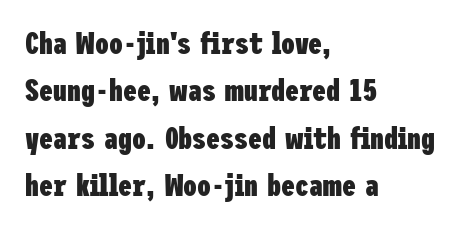
A classic flush-left, rag-right setting is used for this passage. Look at the tracking — it's just the regular setting, nothing added. The lettering holds an erect, upright posture throughout. The leading is moderate, giving the passage an even texture. The rendering shows plain stroke endings on the letterforms — a sans-serif design. Rule under the text: the space is simply empty.
